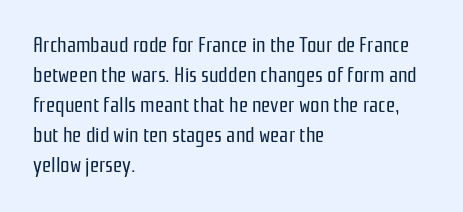
Compared with typical body copy, the letter spacing here is the same. The text block is weighted toward the left margin, trailing off unevenly rightward. The foot of each line stays bare and open. Evenly set lines give the paragraph a standard silhouette. Stroke thickness stays within the range of a standard reading face or lighter.
